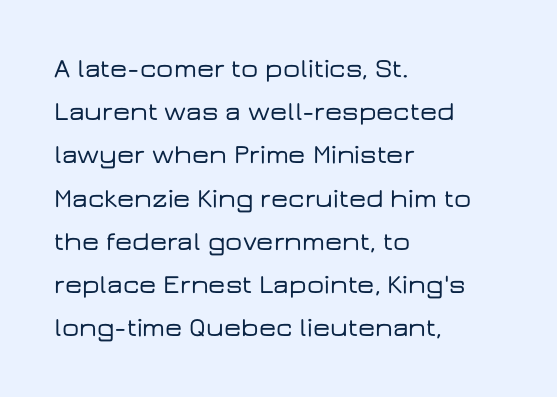
{"italic": "no", "underline": "no", "align": "left", "line_spacing": "normal", "line_spacing_ratio": 1.6, "letter_spacing": "normal", "letter_spacing_em": 0.0, "glyph_px": 27}
